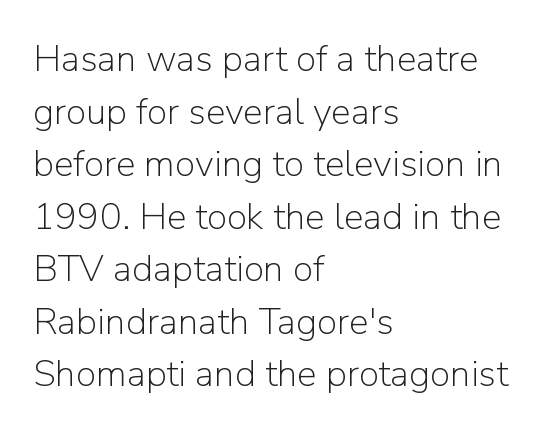
The image shows 37 px light sans-serif type, upright; set left-aligned, normal line spacing (1.42x), normal letter spacing, not underlined; low stroke contrast and a medium x-height.
